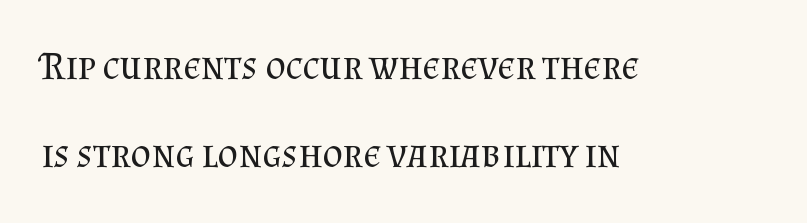
The image shows 39 px regular-weight serif type, upright; set left-aligned, loose line spacing (2.26x), normal letter spacing, not underlined; medium stroke contrast and a small x-height.
